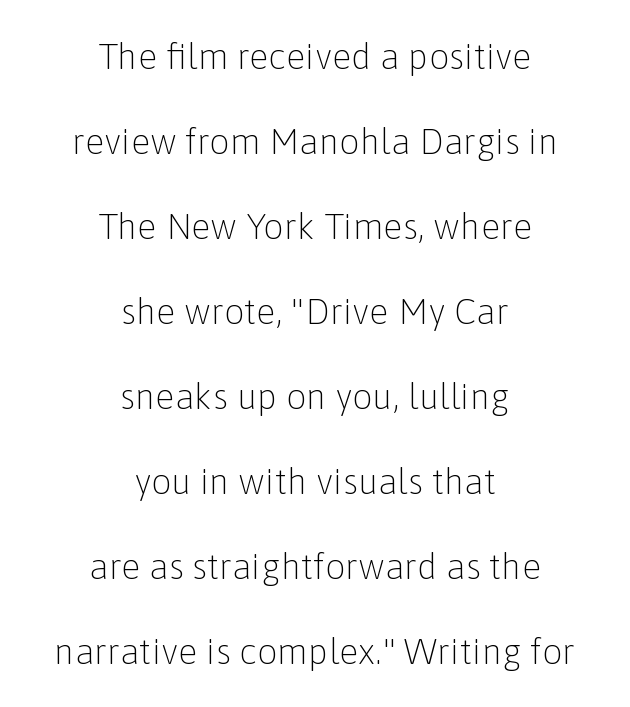
The image shows 36 px light sans-serif type, upright; set centered, loose line spacing (2.36x), normal letter spacing, not underlined; low stroke contrast and a medium x-height.
